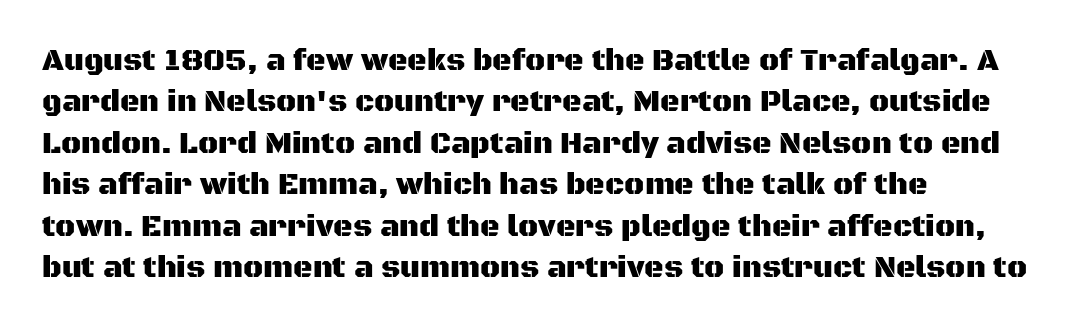
The image shows 30 px sans-serif type, upright; set left-aligned, normal line spacing (1.38x), normal letter spacing, not underlined; medium stroke contrast and a large x-height.
